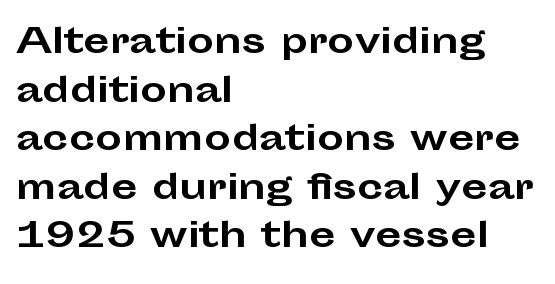
The image shows 34 px bold, wide sans-serif type, upright; set left-aligned, normal line spacing (1.43x), normal letter spacing, not underlined; low stroke contrast and a medium x-height.
